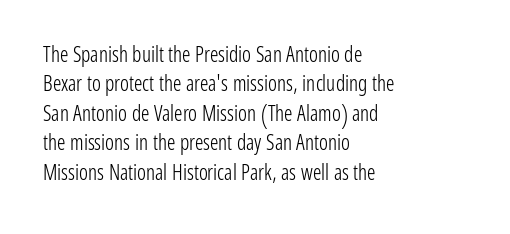
The image shows 21 px text type, upright; set left-aligned, normal line spacing (1.4x), normal letter spacing, not underlined.
